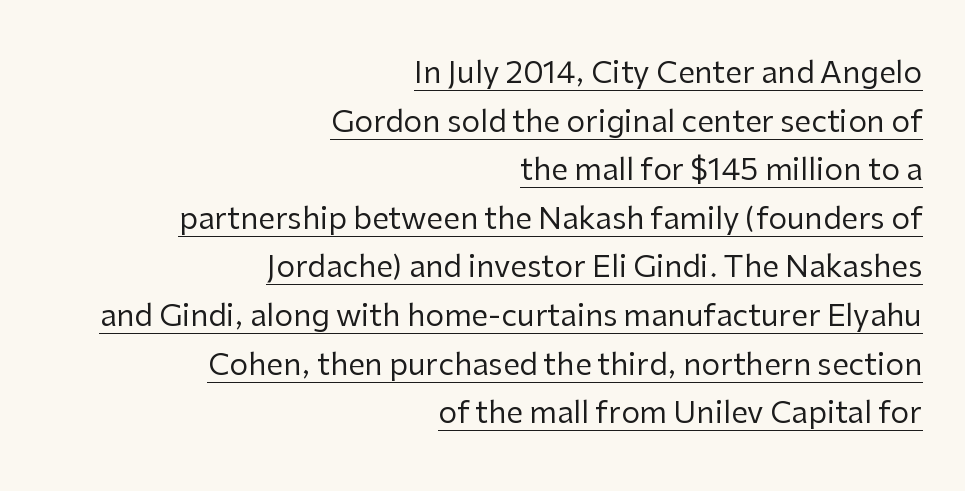
The image shows 30 px regular-weight sans-serif type, upright; set right-aligned, normal line spacing (1.62x), normal letter spacing, underlined; low stroke contrast and a medium x-height.
